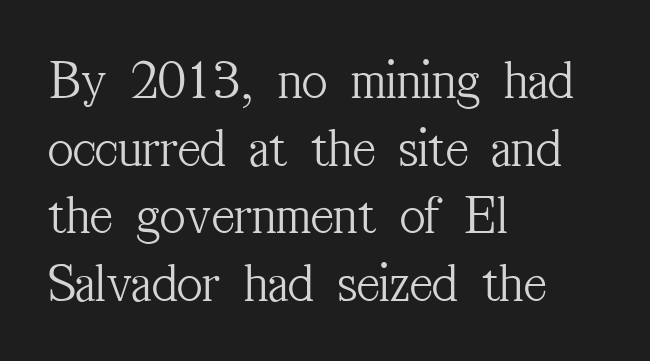
{"serif": "yes", "italic": "no", "bold": "no", "weight": "light", "width": "condensed", "stroke_contrast": "medium", "x_height": "medium", "monospaced": "no", "underline": "no", "align": "left", "line_spacing_ratio": 1.23, "letter_spacing": "normal", "letter_spacing_em": 0.0, "glyph_px": 55}
